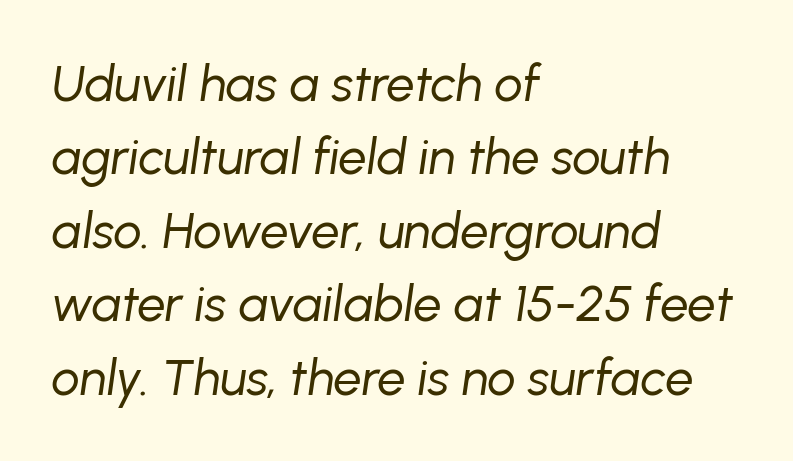
Each letter keeps its own natural width here, so spacing adapts to shape. Default kerning and tracking; the words read as compact shapes. This sample keeps an unexceptional amount of space between lines. Caption: multi-line text, flush left, ragged right. Weight: in the light-to-regular range.
